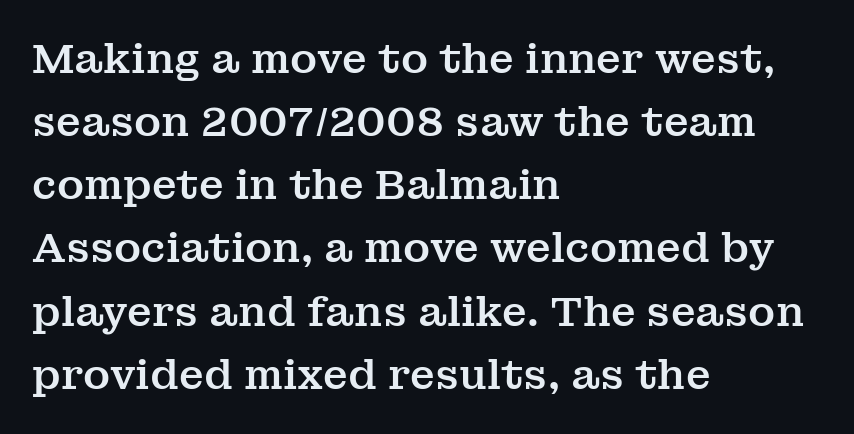
{"serif": "yes", "italic": "no", "width": "normal", "stroke_contrast": "medium", "x_height": "medium", "monospaced": "no", "underline": "no", "align": "left", "line_spacing": "normal", "line_spacing_ratio": 1.54, "letter_spacing": "normal", "letter_spacing_em": 0.0, "glyph_px": 41}
